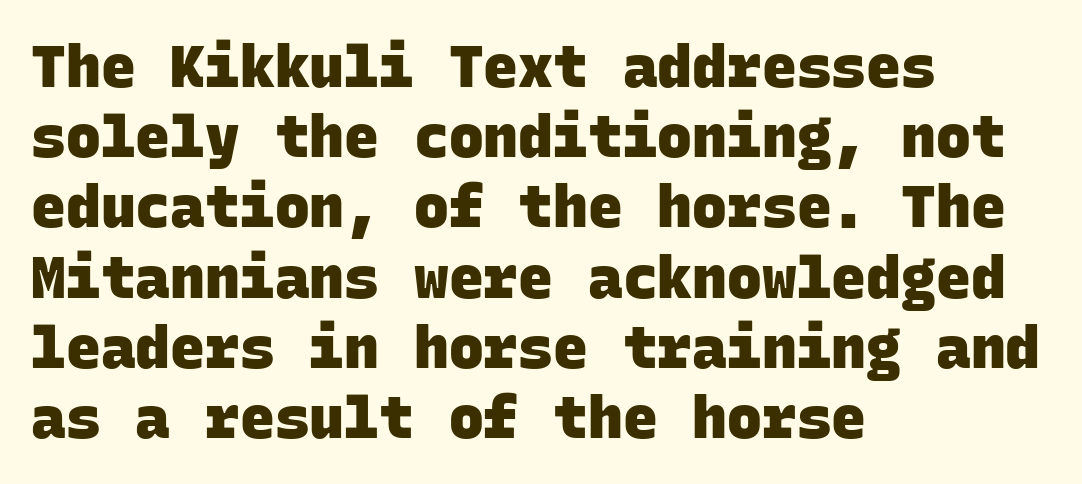
Q: Is the text bold? A: Yes.
Q: Is the typeface a serif or a sans-serif typeface? A: Sans-serif.
Q: Is the text underlined? A: No.
Q: How is the paragraph aligned? A: Left-aligned.
Q: Is the spacing between letters normal or unusually wide? A: Normal.
Q: Width (condensed, normal, or wide)? A: Normal.
Q: Stroke contrast? A: Low.
Q: x-height? A: Large.
Q: Monospaced? A: Yes.
